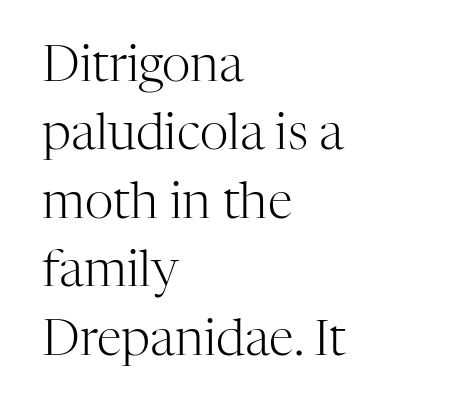
Q: Is the text bold? A: No.
Q: Is the text italic (slanted)? A: No, it is upright.
Q: Is the typeface a serif or a sans-serif typeface? A: Serif.
Q: Is the text underlined? A: No.
Q: How is the paragraph aligned? A: Left-aligned.
Q: Is the spacing between letters normal or unusually wide? A: Normal.
Q: Is the spacing between lines tight, normal or loose? A: Normal.
Q: Width (condensed, normal, or wide)? A: Normal.
Q: Stroke contrast? A: High.
Q: x-height? A: Medium.
Q: Monospaced? A: No.
